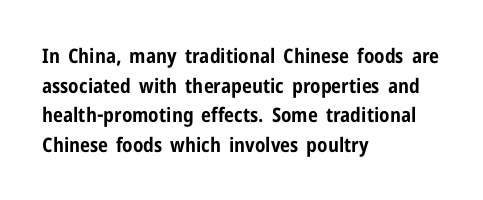
The rendering uses a bold face; every stroke is thick and dark. Compared with a centered layout, this one pins lines to the left instead. Underline: absent. In terms of letterspacing, this is plain default setting. Italic: no, the glyphs are upright roman. How would I describe the line gaps? Plain and ordinary.
